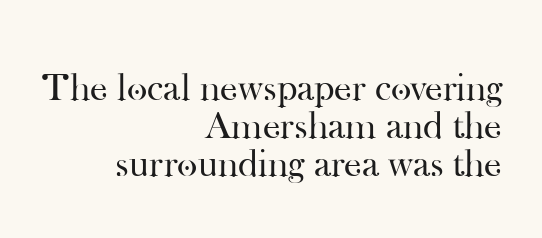
Q: Is the text bold? A: No.
Q: Is the text italic (slanted)? A: No, it is upright.
Q: Is the typeface a serif or a sans-serif typeface? A: Serif.
Q: Is the text underlined? A: No.
Q: How is the paragraph aligned? A: Right-aligned.
Q: Is the spacing between letters normal or unusually wide? A: Normal.
Q: Is the spacing between lines tight, normal or loose? A: Tight.
Q: Width (condensed, normal, or wide)? A: Normal.
Q: Stroke contrast? A: High.
Q: x-height? A: Small.
Q: Monospaced? A: No.
